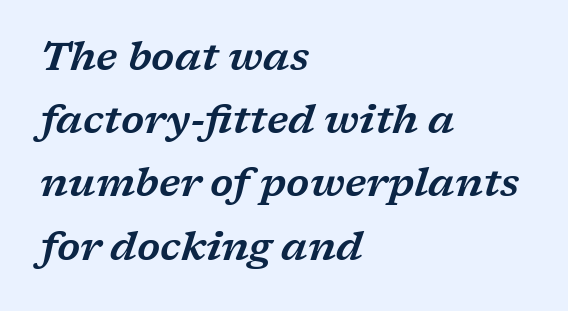
The image shows 40 px wide serif type, italic (leaning right); set left-aligned, normal line spacing (1.58x), normal letter spacing, not underlined; low stroke contrast and a medium x-height.
